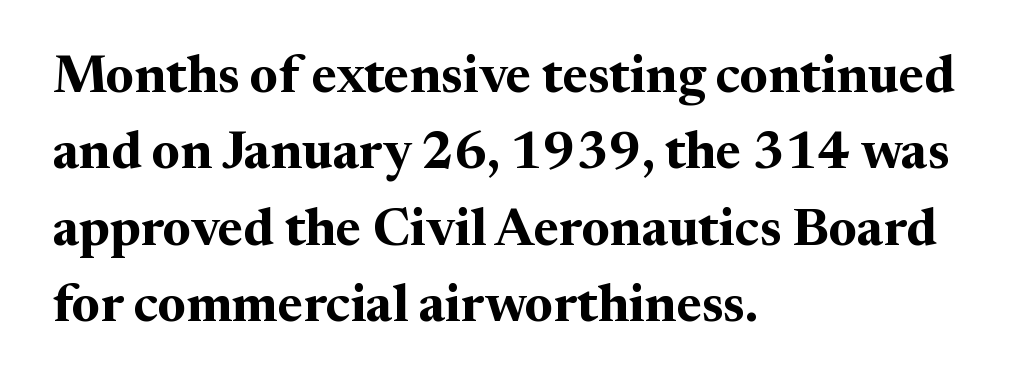
The image shows 52 px bold serif type, upright; set left-aligned, normal line spacing (1.47x), normal letter spacing, not underlined; medium stroke contrast and a medium x-height.
